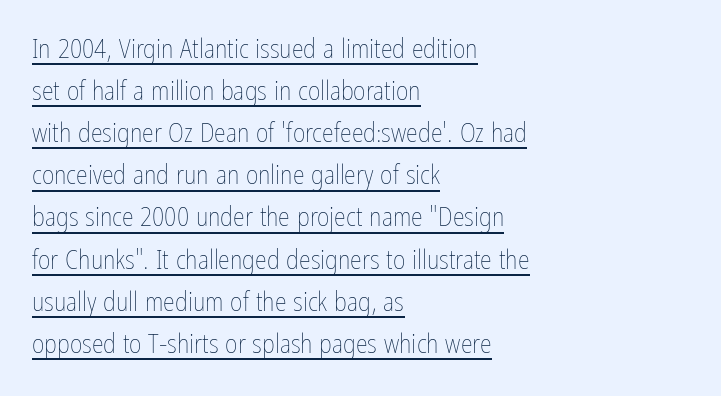
{"italic": "no", "bold": "no", "underline": "yes", "align": "left", "line_spacing": "normal", "line_spacing_ratio": 1.56, "letter_spacing": "normal", "letter_spacing_em": 0.0, "glyph_px": 27}
